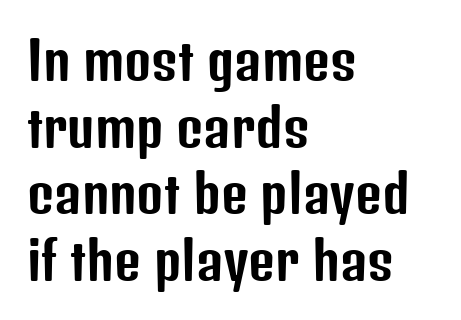
{"serif": "no", "italic": "no", "width": "condensed", "stroke_contrast": "low", "x_height": "medium", "monospaced": "no", "underline": "no", "align": "left", "line_spacing": "normal", "line_spacing_ratio": 1.28, "letter_spacing": "normal", "letter_spacing_em": 0.0, "glyph_px": 52}
